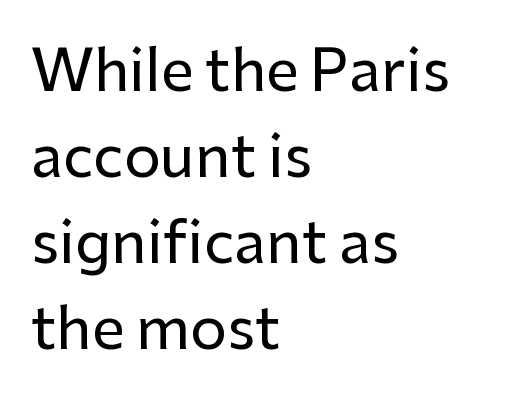
Vertically, the passage feels balanced, rows spaced as you'd expect. The rendering shows plain stroke endings on the letterforms — a sans-serif design. The foot of each line stays bare and open. Quick note: not italic, upright.
